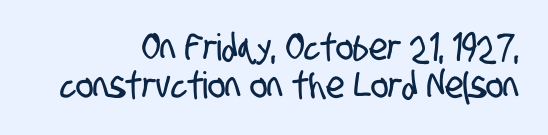
The image shows 37 px condensed sans-serif type; set right-aligned, tight line spacing (1.03x), normal letter spacing, not underlined; low stroke contrast and a large x-height.
